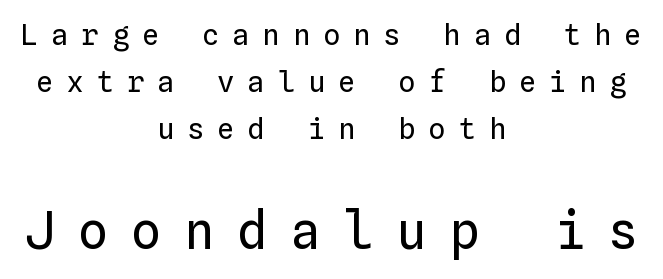
Line spacing here is normal. The passage shown has open, widely tracked lettering throughout. Stems and bowls with no extra thickness — not bold. These lines are centered, leaving both edges ragged.
